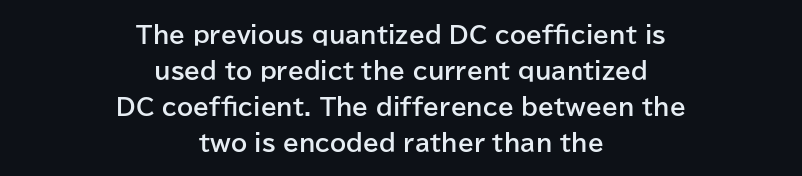
The typesetting leans heavy: a genuine bold. Where is the straight margin? There isn't one; the lines are centered. Do the letters lean? They stand straight. The letterforms sit shoulder to shoulder at normal distance. The lines sit at an ordinary, default distance from one another.
